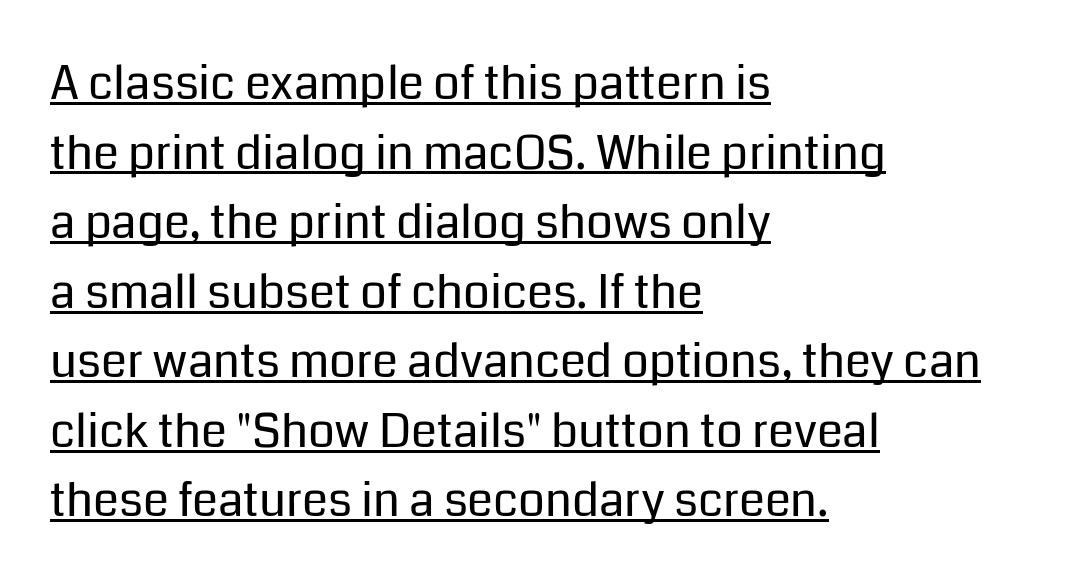
Counters stay open thanks to moderate or lighter strokes. You can see a thin bar hugging the bottom of the glyphs. If you drew a ruler down the left edge, every line would touch it. Observe the ordinary spacing: letters are neighbours, not strangers. One glance says typical: line gaps are just what's usual. The characters display no serif detailing; their extremities are plain.
